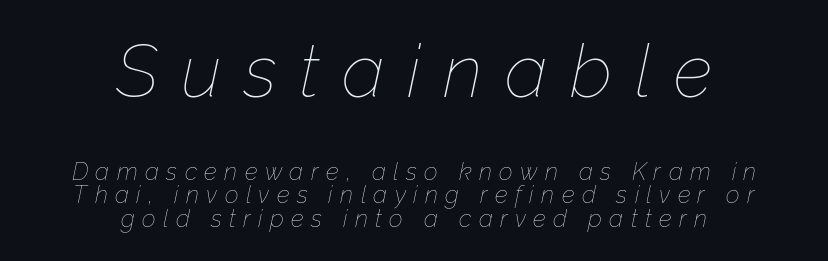
The image shows 73 px thin type, italic (leaning right); set centered, tight line spacing (0.97x), unusually wide letter spacing (+0.31 em), not underlined; the first (top) block is 3.04x larger; low stroke contrast and a medium x-height.
